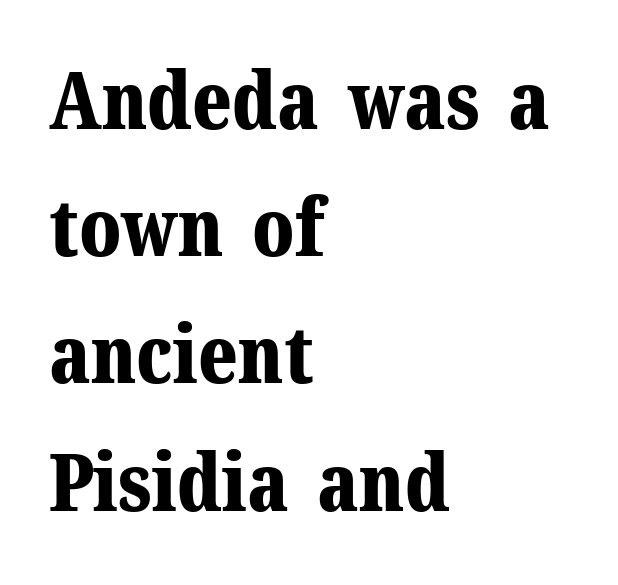
{"serif": "yes", "italic": "no", "bold": "yes", "weight": "bold", "width": "normal", "stroke_contrast": "medium", "x_height": "medium", "monospaced": "no", "underline": "no", "align": "left", "line_spacing": "normal", "line_spacing_ratio": 1.59, "letter_spacing": "normal", "letter_spacing_em": 0.0, "glyph_px": 80}
